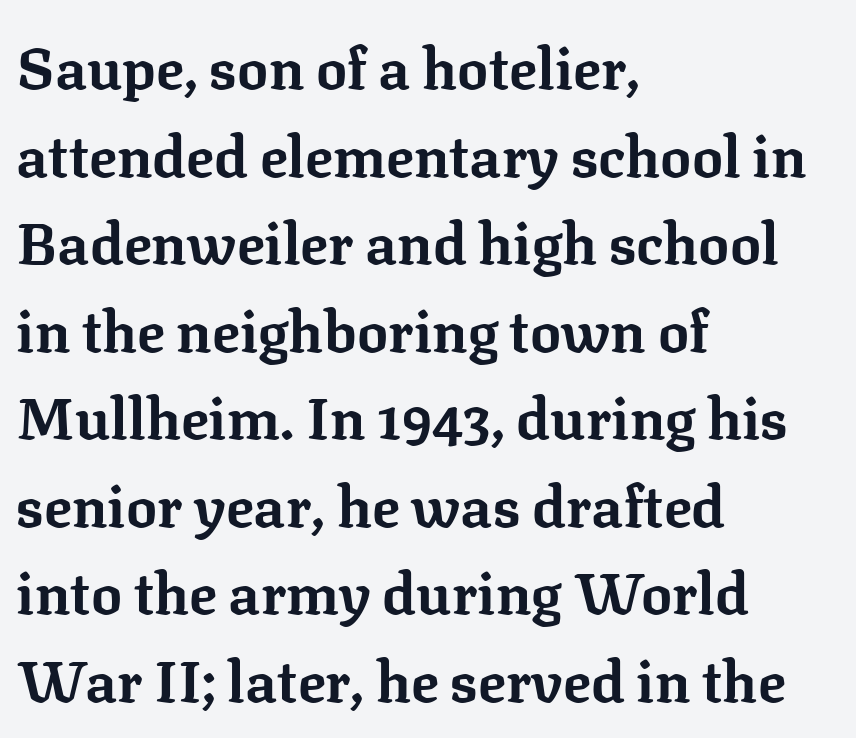
Think of a printed novel: that variable character pitch is what you see here. Type style note: has serifs. The specimen reads as upright at a glance. Any mark beneath the type? The region is blank.
